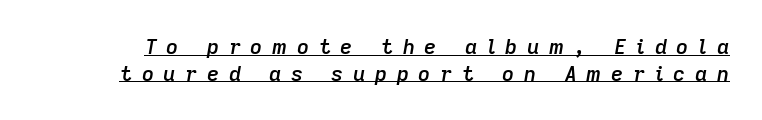
Q: Is the text bold? A: Semi-bold.
Q: Is the text italic (slanted)? A: Yes, it leans right by about 9 degrees.
Q: Is the text underlined? A: Yes.
Q: Is the spacing between letters normal or unusually wide? A: Unusually wide.
Q: Is the spacing between lines tight, normal or loose? A: Normal.
